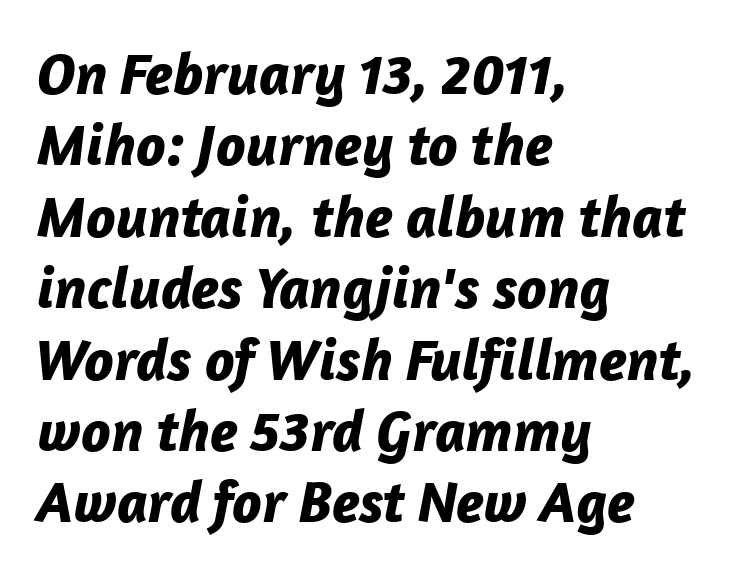
Decoration check: the copy has no underline. Think of a printed novel: that variable character pitch is what you see here. Strong, thick strokes mark this as bold type. A typesetter would call this zero additional tracking.
